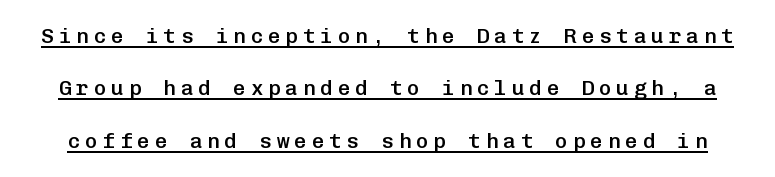
Q: Is the text bold? A: Semi-bold.
Q: Is the text italic (slanted)? A: No, it is upright.
Q: Is the text underlined? A: Yes.
Q: Is the spacing between letters normal or unusually wide? A: Unusually wide.
Q: Is the spacing between lines tight, normal or loose? A: Loose.
